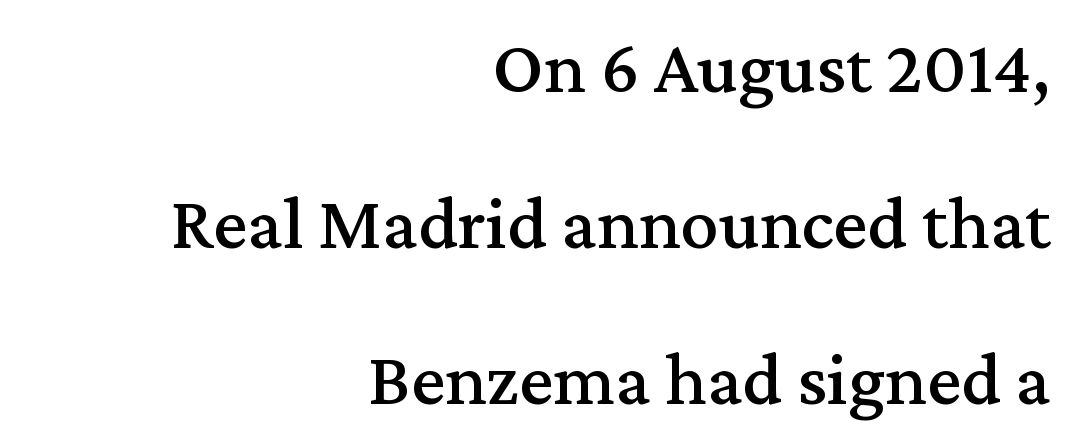
Horizontally, the lines are justified to the trailing edge only. The lines are spread far apart with generous leading. The letters advance in unequal steps, a hallmark of proportional type. Unlike italic type, these characters show no tilt at all.
